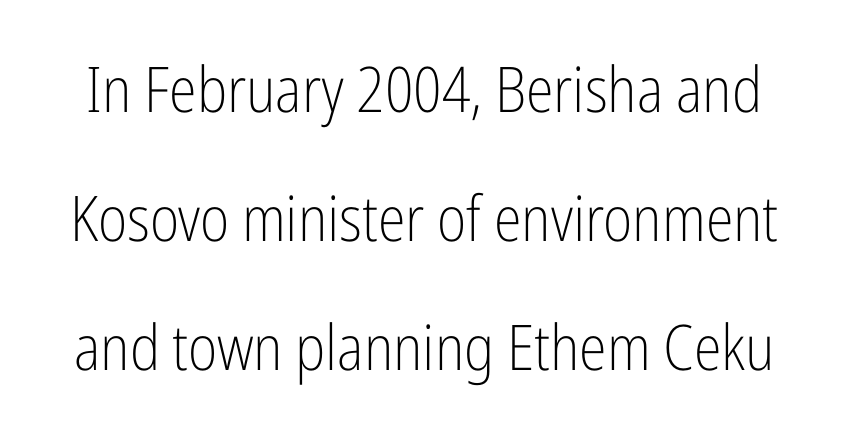
{"serif": "no", "italic": "no", "bold": "no", "weight": "light", "width": "condensed", "stroke_contrast": "low", "x_height": "medium", "monospaced": "no", "underline": "no", "line_spacing": "loose", "line_spacing_ratio": 2.05, "letter_spacing": "normal", "letter_spacing_em": 0.0, "glyph_px": 63}
